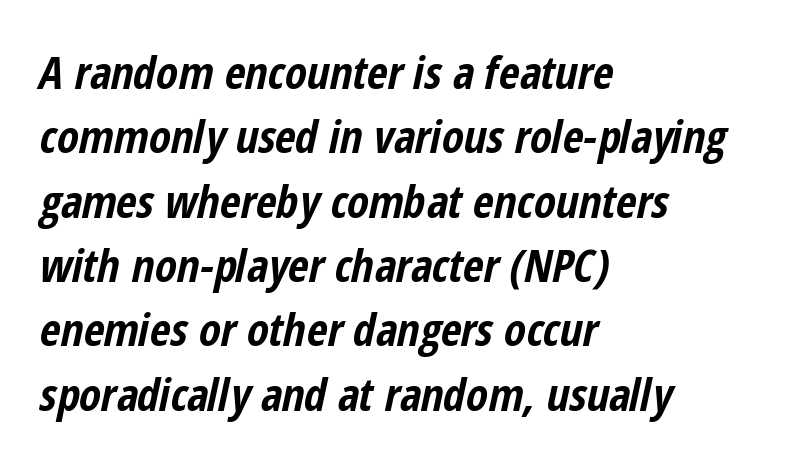
Q: Is the text bold? A: Yes.
Q: Is the text italic (slanted)? A: Yes, it leans right by about 12 degrees.
Q: Is the text underlined? A: No.
Q: How is the paragraph aligned? A: Left-aligned.
Q: Is the spacing between letters normal or unusually wide? A: Normal.
Q: Is the spacing between lines tight, normal or loose? A: Normal.
Q: Width (condensed, normal, or wide)? A: Condensed.
Q: Stroke contrast? A: Low.
Q: x-height? A: Medium.
Q: Monospaced? A: No.
